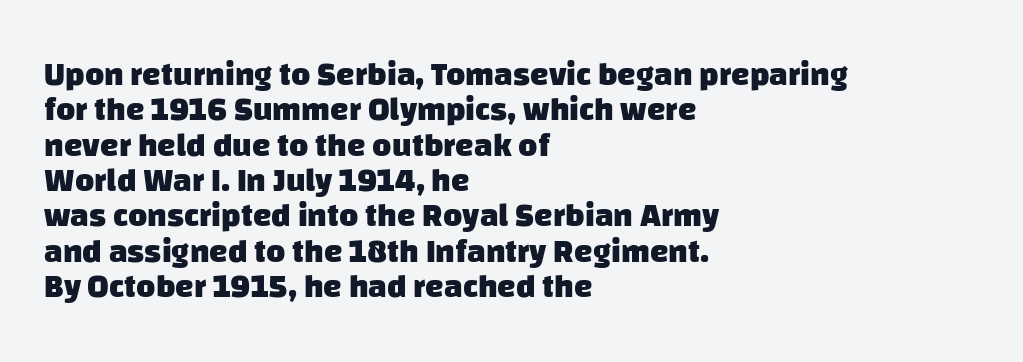
The image shows 33 px heavy sans-serif type; set left-aligned, tight line spacing (1.07x), normal letter spacing, not underlined; low stroke contrast and a large x-height.
